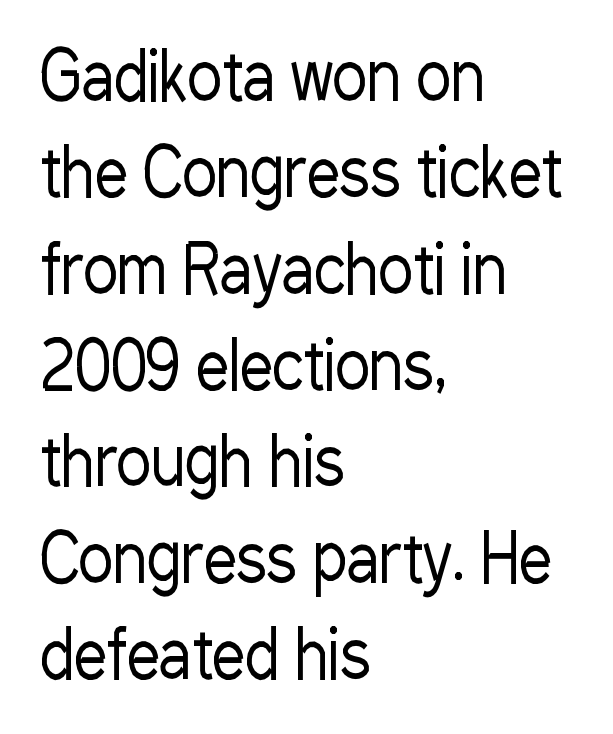
{"serif": "no", "italic": "no", "bold": "no", "weight": "regular", "width": "condensed", "stroke_contrast": "low", "x_height": "medium", "monospaced": "no", "underline": "no", "align": "left", "line_spacing": "normal", "line_spacing_ratio": 1.46, "letter_spacing": "normal", "letter_spacing_em": 0.0, "glyph_px": 66}
